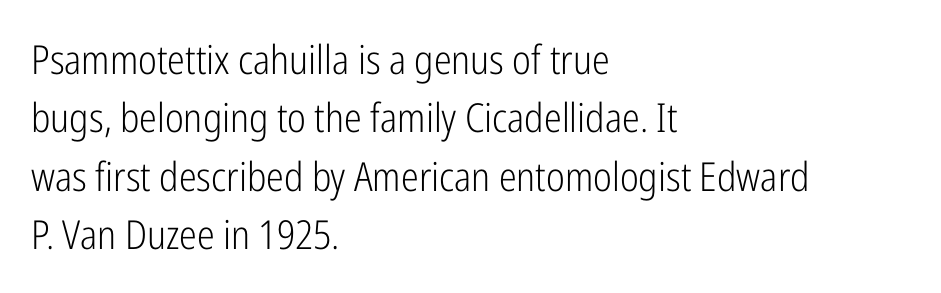
Q: Is the text bold? A: No.
Q: Is the text italic (slanted)? A: No, it is upright.
Q: Is the typeface a serif or a sans-serif typeface? A: Sans-serif.
Q: Is the text underlined? A: No.
Q: How is the paragraph aligned? A: Left-aligned.
Q: Is the spacing between letters normal or unusually wide? A: Normal.
Q: Is the spacing between lines tight, normal or loose? A: Normal.
Q: Width (condensed, normal, or wide)? A: Condensed.
Q: Stroke contrast? A: Low.
Q: x-height? A: Medium.
Q: Monospaced? A: No.
